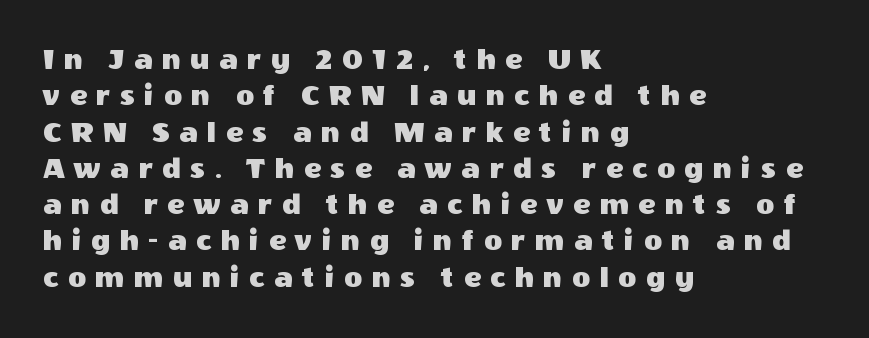
The image shows 31 px sans-serif type, upright; set left-aligned, line spacing 1.17x, unusually wide letter spacing (+0.31 em), not underlined; a large x-height.
